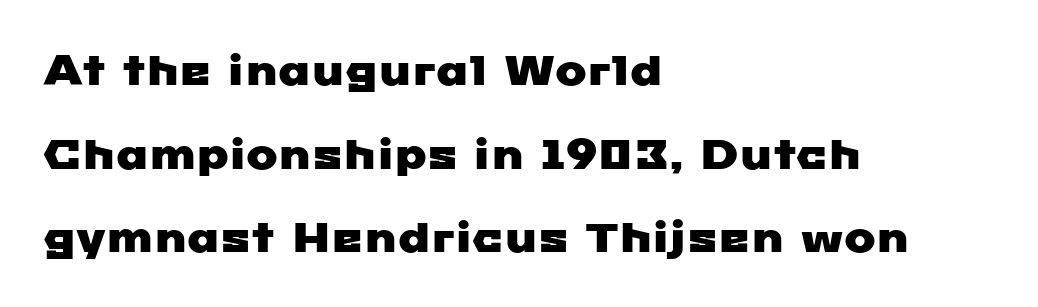
The image shows 42 px wide sans-serif type; set left-aligned, loose line spacing (1.99x), normal letter spacing, not underlined; low stroke contrast and a medium x-height.
